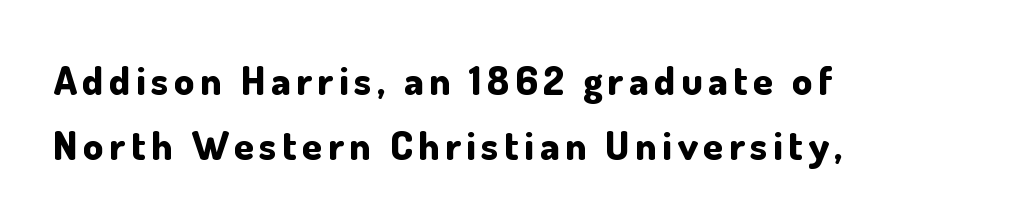
The designer went with a sans here, leaving each stem footless. Heavy-handed strokes throughout: this text is bold. No word sits above an underline. Vertically, the passage feels balanced, rows spaced as you'd expect.
